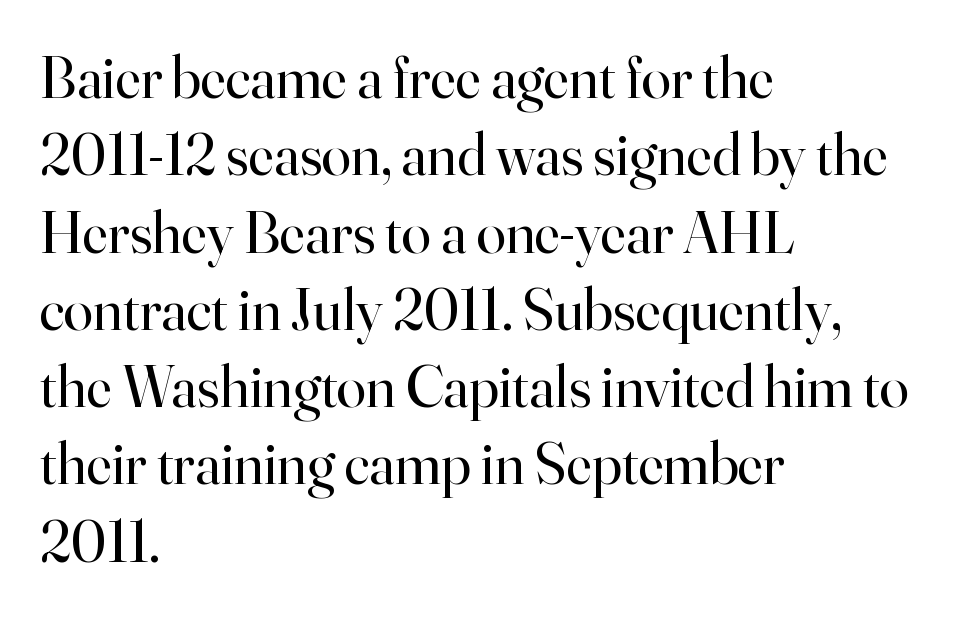
Q: Is the text bold? A: No.
Q: Is the text italic (slanted)? A: No, it is upright.
Q: Is the typeface a serif or a sans-serif typeface? A: Serif.
Q: Is the text underlined? A: No.
Q: How is the paragraph aligned? A: Left-aligned.
Q: Is the spacing between letters normal or unusually wide? A: Normal.
Q: Is the spacing between lines tight, normal or loose? A: Normal.
Q: Width (condensed, normal, or wide)? A: Normal.
Q: Stroke contrast? A: High.
Q: x-height? A: Small.
Q: Monospaced? A: No.
